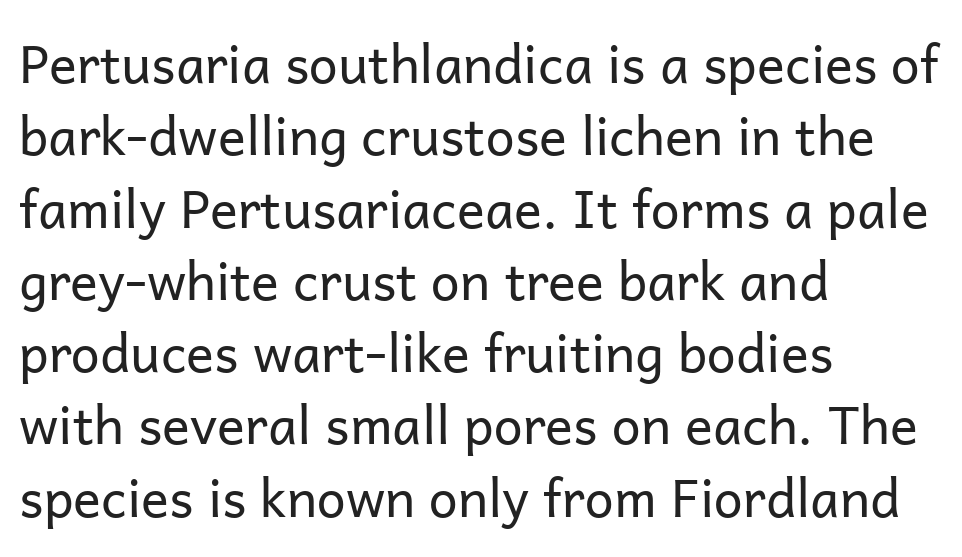
Q: Is the text bold? A: No.
Q: Is the text italic (slanted)? A: No, it is upright.
Q: Is the typeface a serif or a sans-serif typeface? A: Sans-serif.
Q: Is the text underlined? A: No.
Q: How is the paragraph aligned? A: Left-aligned.
Q: Is the spacing between letters normal or unusually wide? A: Normal.
Q: Is the spacing between lines tight, normal or loose? A: Normal.
Q: Width (condensed, normal, or wide)? A: Normal.
Q: Stroke contrast? A: Low.
Q: x-height? A: Medium.
Q: Monospaced? A: No.
